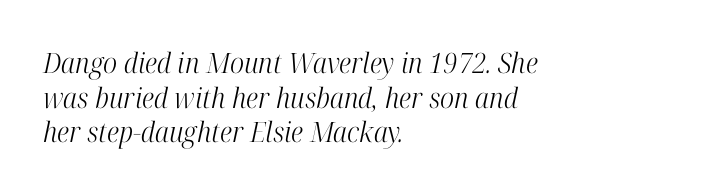
Check under the words: just untouched page. Compared with a typical body face, this is equally light or lighter still. You could call the tracking neutral — neither tight nor loose. The letters are slanted; this is an italic face. What kind of face is this? One with serifs.
